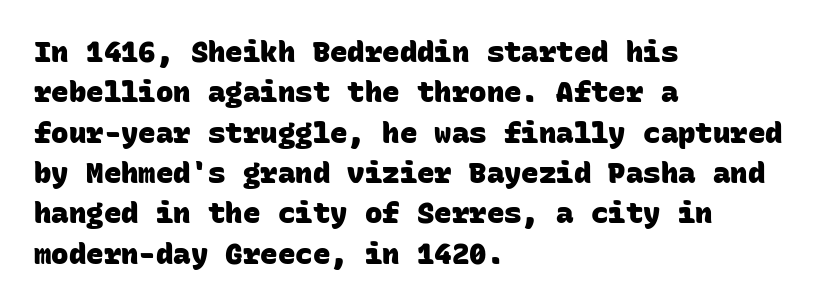
The zone under the glyphs is completely vacant. Every letter is thick-stroked: bold, no question. A typesetter would call this monospace, since all characters share one set width. You could call the tracking neutral — neither tight nor loose.
